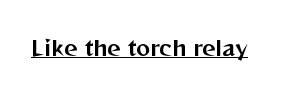
{"italic": "no", "underline": "yes", "letter_spacing": "normal", "letter_spacing_em": 0.0, "glyph_px": 21}
